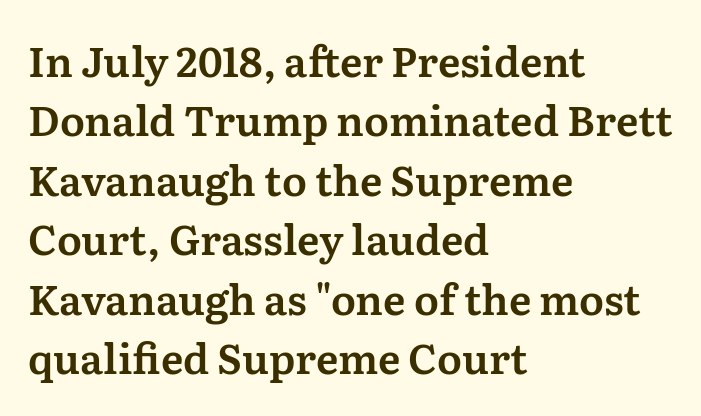
Q: Is the text italic (slanted)? A: No, it is upright.
Q: Is the typeface a serif or a sans-serif typeface? A: Serif.
Q: Is the text underlined? A: No.
Q: How is the paragraph aligned? A: Left-aligned.
Q: Is the spacing between letters normal or unusually wide? A: Normal.
Q: Is the spacing between lines tight, normal or loose? A: Normal.
Q: Width (condensed, normal, or wide)? A: Normal.
Q: Stroke contrast? A: Medium.
Q: x-height? A: Medium.
Q: Monospaced? A: No.
